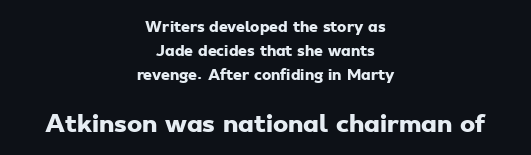
Q: Is the text bold? A: Yes.
Q: Is the text underlined? A: No.
Q: How is the paragraph aligned? A: Centered.
Q: Is the spacing between letters normal or unusually wide? A: Normal.
Q: Which block of text is set in a larger size, the first (top) or the second (bottom)? A: The second (bottom) one.
